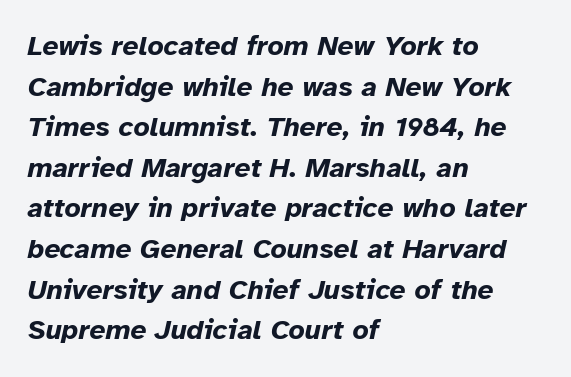
{"italic": "yes", "lean": "right", "slant_degrees": 12, "bold": "yes", "weight": "bold", "width": "normal", "stroke_contrast": "low", "x_height": "medium", "monospaced": "no", "underline": "no", "align": "left", "line_spacing": "normal", "line_spacing_ratio": 1.45, "letter_spacing": "normal", "letter_spacing_em": 0.0, "glyph_px": 28}
